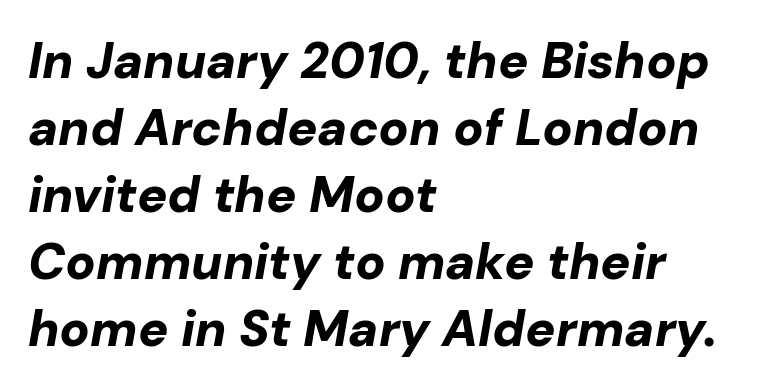
Look at the tracking — it's just the regular setting, nothing added. The glyphs look as if they've been sheared to an angle. The specimen omits any rule beneath the text block's lines. Horizontally, the lines are justified to the leading edge only. Interline gaps are of average width in this sample. Strong, thick strokes mark this as bold type.
